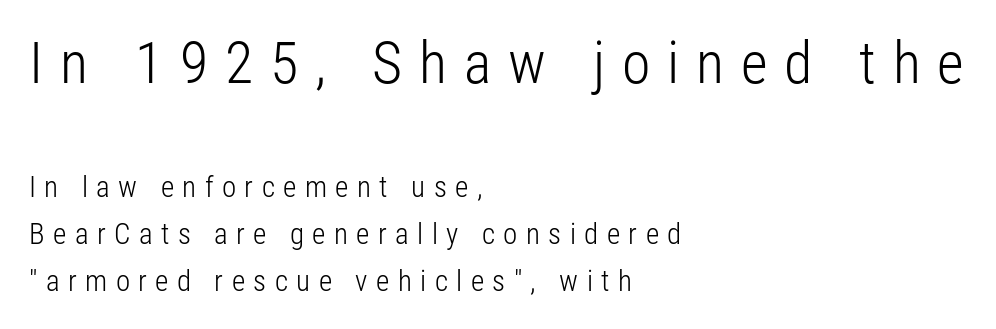
Descender tails drop into unmarked territory. The rendering shows plain stroke endings on the letterforms — a sans-serif design. How would I describe the line gaps? Plain and ordinary. Horizontally, the lines are justified to the leading edge only. Look at the glyph heights: the upper group is clearly the bigger setting. The typeface has the unassuming heft of standard copy or less.
